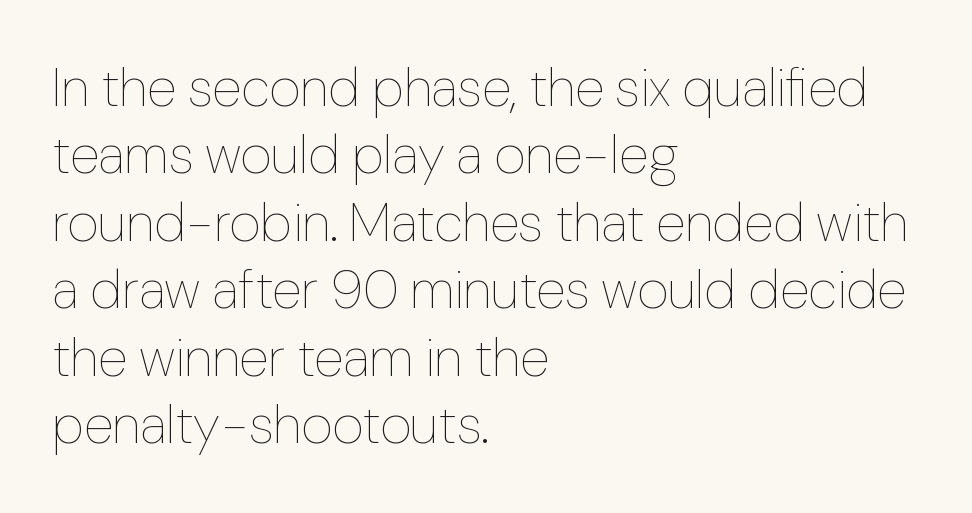
Q: Is the text bold? A: No.
Q: Is the text italic (slanted)? A: No, it is upright.
Q: Is the text underlined? A: No.
Q: How is the paragraph aligned? A: Left-aligned.
Q: Is the spacing between letters normal or unusually wide? A: Normal.
Q: Is the spacing between lines tight, normal or loose? A: Normal.
Q: Width (condensed, normal, or wide)? A: Normal.
Q: Stroke contrast? A: Low.
Q: x-height? A: Medium.
Q: Monospaced? A: No.
